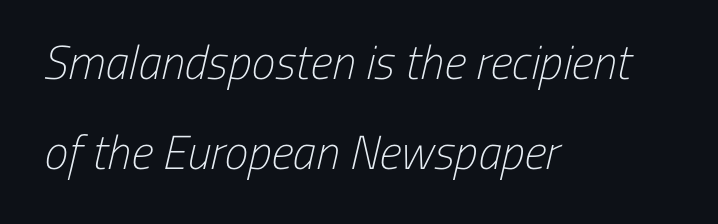
{"serif": "no", "bold": "no", "weight": "light", "width": "condensed", "stroke_contrast": "low", "x_height": "medium", "monospaced": "no", "underline": "no", "align": "left", "line_spacing_ratio": 1.87, "letter_spacing": "normal", "letter_spacing_em": 0.0, "glyph_px": 48}
